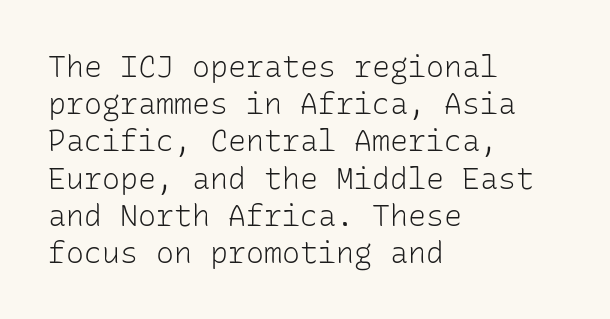
Q: Is the text bold? A: No.
Q: Is the text italic (slanted)? A: No, it is upright.
Q: Is the typeface a serif or a sans-serif typeface? A: Sans-serif.
Q: Is the text underlined? A: No.
Q: How is the paragraph aligned? A: Left-aligned.
Q: Is the spacing between letters normal or unusually wide? A: Normal.
Q: Width (condensed, normal, or wide)? A: Normal.
Q: Stroke contrast? A: Low.
Q: x-height? A: Medium.
Q: Monospaced? A: Yes.
